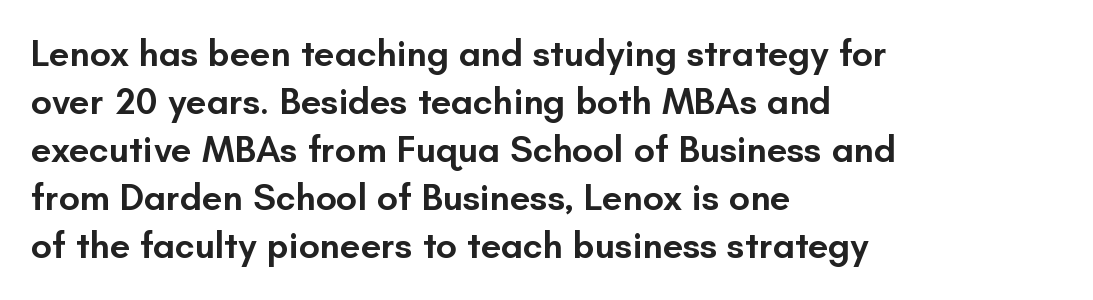
The specimen omits any rule beneath the text block's lines. Caption: standard tracking, unaltered. On the weight axis this lands at semibold, roughly 600. The lines sit at an ordinary, default distance from one another.
